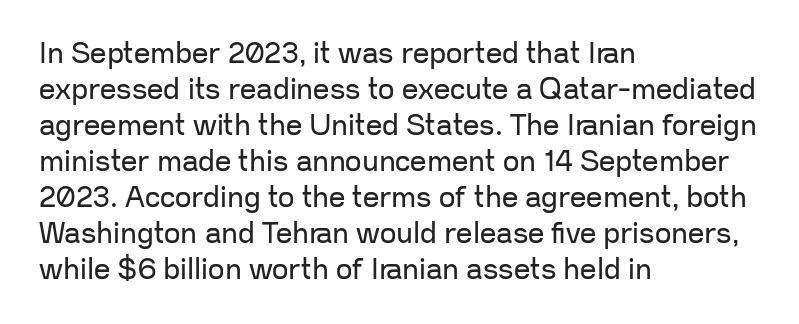
Q: Is the text bold? A: No.
Q: Is the text italic (slanted)? A: No, it is upright.
Q: Is the typeface a serif or a sans-serif typeface? A: Sans-serif.
Q: Is the text underlined? A: No.
Q: How is the paragraph aligned? A: Left-aligned.
Q: Is the spacing between letters normal or unusually wide? A: Normal.
Q: Width (condensed, normal, or wide)? A: Normal.
Q: Stroke contrast? A: Low.
Q: x-height? A: Medium.
Q: Monospaced? A: No.
